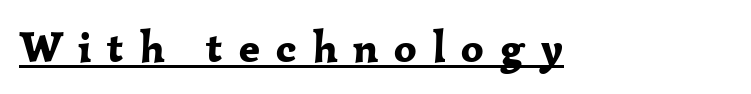
Rendered with straight, roman letterforms. Looks like someone drew a line under every word here. Font category for this specimen: serif. The letters advance in unequal steps, a hallmark of proportional type.
